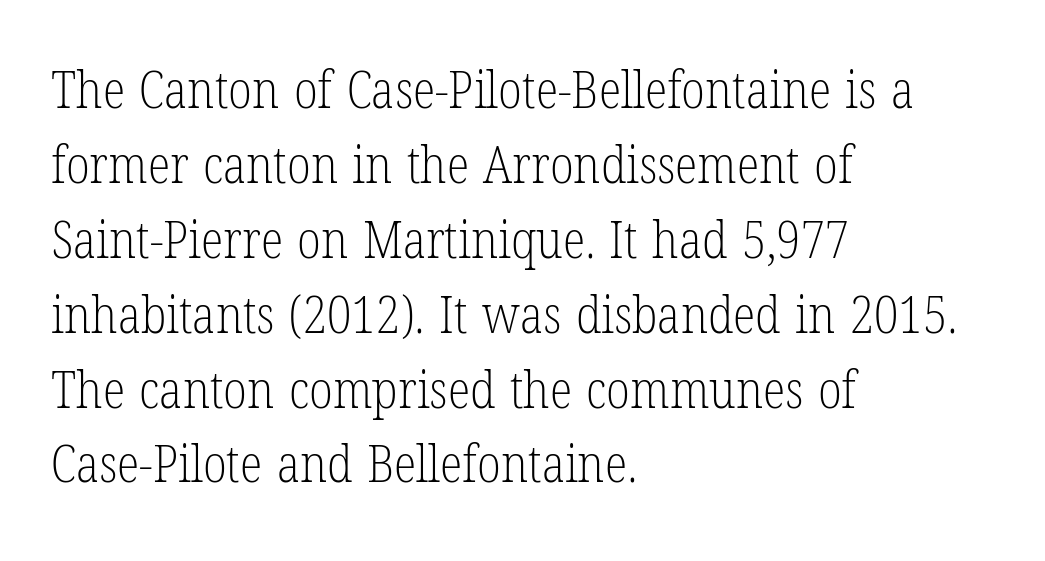
Descender tails drop into unmarked territory. Layout note: lines flush left. The weight would be labelled regular, book, light, or lighter still. Successive baselines arrive at the customary interval. Unlike italic type, these characters show no tilt at all.
